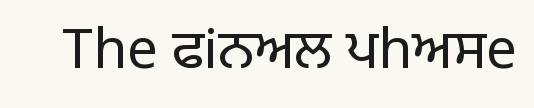
Observe the ordinary spacing: letters are neighbours, not strangers. Compared with a typical body face, this is equally light or lighter still. Posture: straight, roman, zero tilt. This sample has the flowing, uneven cadence of proportional lettering. A clean baseline with only descenders dipping below it.
